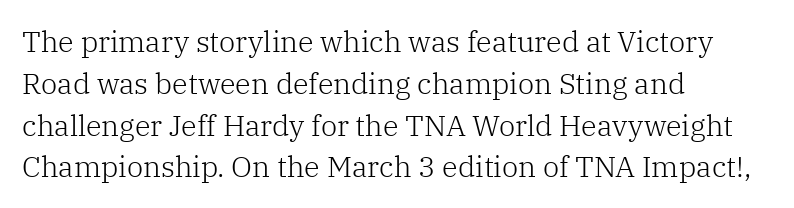
The image shows 29 px light serif type, upright; set left-aligned, normal line spacing (1.44x), normal letter spacing, not underlined; low stroke contrast and a medium x-height.
